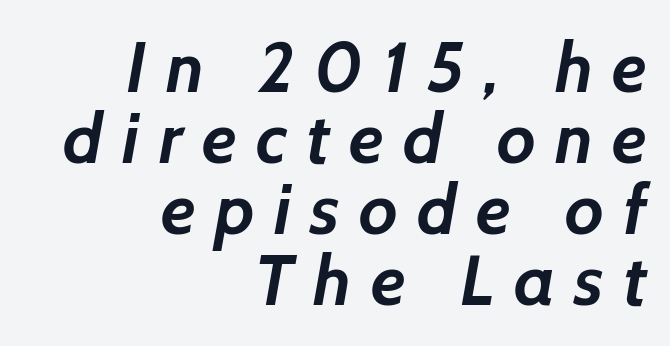
Plenty of ink on the page — the face is bold. The rendering uses natural spacing where letterforms have individual widths. The lines are quadded right. Very little white space separates one row of letters from the next. Tracking value appears strongly positive — letters spread wide.
